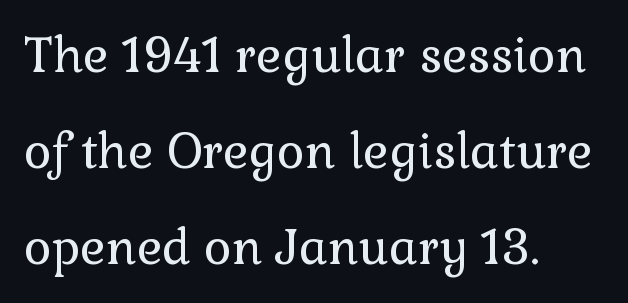
The image shows 48 px regular-weight serif type, upright; set left-aligned, loose line spacing (2.0x), normal letter spacing, not underlined; a medium x-height.
